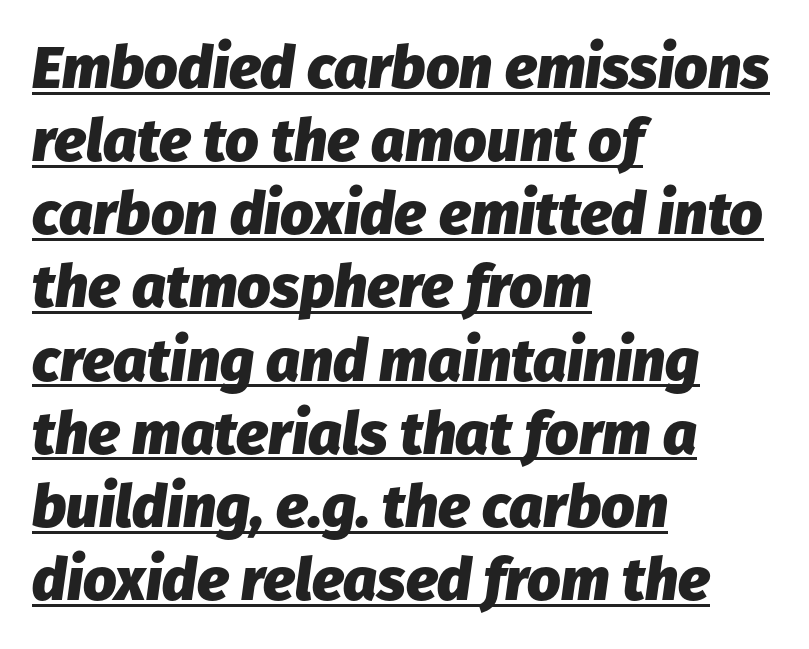
The image shows 59 px heavy type, italic (leaning right); set left-aligned, line spacing 1.24x, normal letter spacing, underlined; low stroke contrast and a medium x-height.
